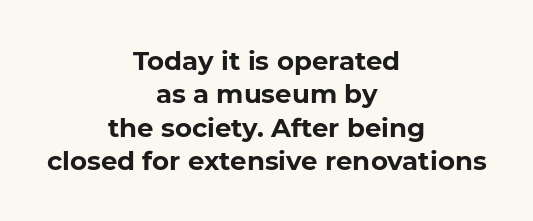
{"bold": "yes", "underline": "no", "align": "center", "line_spacing": "normal", "line_spacing_ratio": 1.28, "letter_spacing": "normal", "letter_spacing_em": 0.0, "glyph_px": 26}
